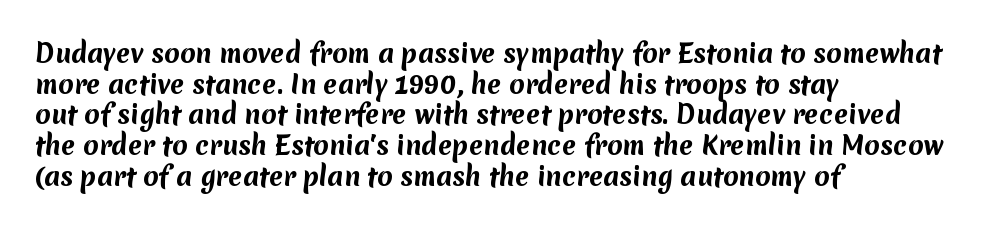
Q: Is the text bold? A: Yes.
Q: Is the text underlined? A: No.
Q: How is the paragraph aligned? A: Left-aligned.
Q: Is the spacing between letters normal or unusually wide? A: Normal.
